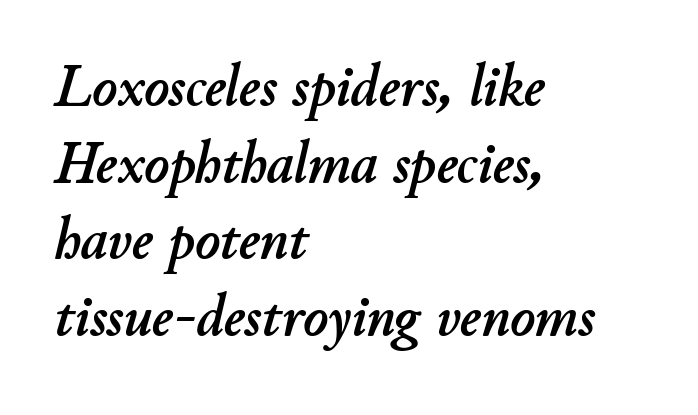
Q: Is the text italic (slanted)? A: Yes, it leans right by about 11 degrees.
Q: Is the text underlined? A: No.
Q: How is the paragraph aligned? A: Left-aligned.
Q: Is the spacing between letters normal or unusually wide? A: Normal.
Q: Is the spacing between lines tight, normal or loose? A: Normal.
Q: Width (condensed, normal, or wide)? A: Normal.
Q: Stroke contrast? A: Low.
Q: x-height? A: Small.
Q: Monospaced? A: No.
